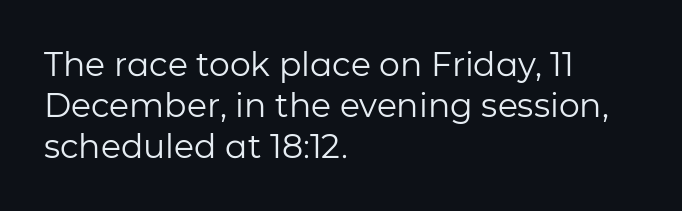
{"serif": "no", "italic": "no", "bold": "no", "weight": "regular", "width": "normal", "stroke_contrast": "low", "x_height": "medium", "monospaced": "no", "underline": "no", "align": "left", "line_spacing_ratio": 1.24, "letter_spacing": "normal", "letter_spacing_em": 0.0, "glyph_px": 33}
